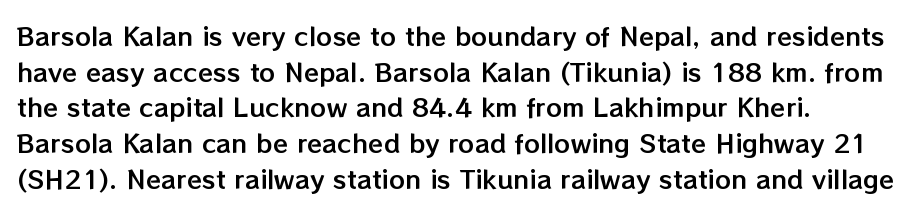
The image shows 25 px text type, upright; set left-aligned, normal line spacing (1.43x), normal letter spacing, not underlined.
